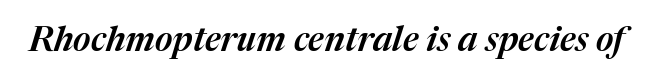
{"italic": "yes", "lean": "right", "slant_degrees": 17, "width": "normal", "stroke_contrast": "medium", "x_height": "medium", "monospaced": "no", "underline": "no", "letter_spacing": "normal", "letter_spacing_em": 0.0, "glyph_px": 34}
